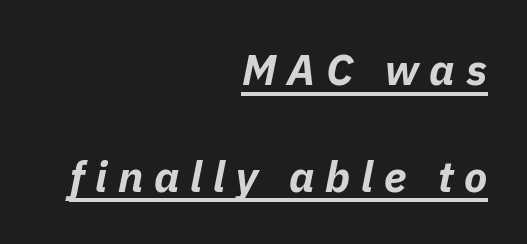
The image shows 43 px bold type, italic (leaning right); set right-aligned, loose line spacing (2.48x), unusually wide letter spacing (+0.25 em), underlined; low stroke contrast and a medium x-height.
